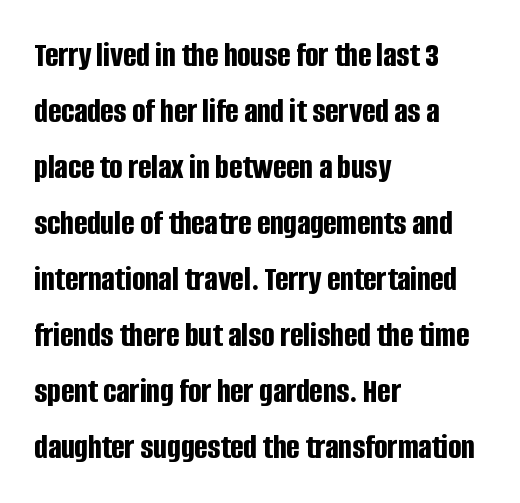
Q: Is the text bold? A: Yes.
Q: Is the text italic (slanted)? A: No, it is upright.
Q: Is the typeface a serif or a sans-serif typeface? A: Sans-serif.
Q: Is the text underlined? A: No.
Q: How is the paragraph aligned? A: Left-aligned.
Q: Is the spacing between letters normal or unusually wide? A: Normal.
Q: Is the spacing between lines tight, normal or loose? A: Normal.
Q: Width (condensed, normal, or wide)? A: Condensed.
Q: Stroke contrast? A: Low.
Q: x-height? A: Large.
Q: Monospaced? A: No.
